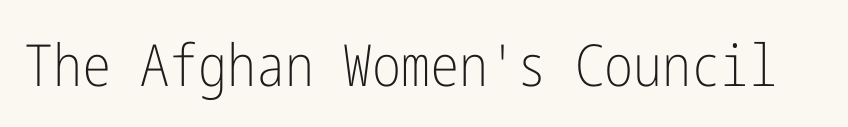
{"serif": "no", "italic": "no", "bold": "no", "weight": "light", "width": "condensed", "stroke_contrast": "low", "x_height": "medium", "underline": "no", "letter_spacing": "normal", "letter_spacing_em": 0.0, "glyph_px": 58}
